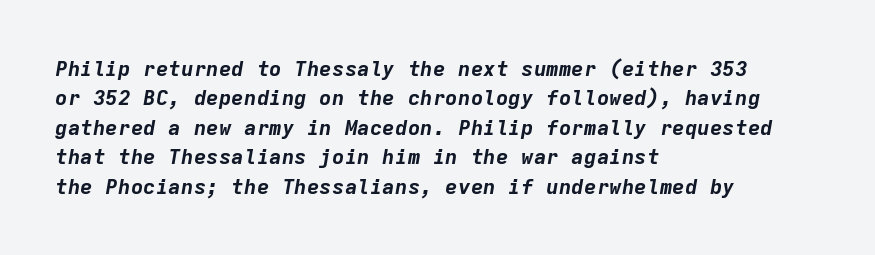
Notice how the stems are inclined rather than vertical — that's the hallmark of italics. Heavy-handed strokes throughout: this text is bold. Does extra space separate the letters? No, they use regular spacing. Lines of text with bare space underneath. These lines sit exactly where default settings would place them. The paragraph has a hard left edge and a soft right edge.
